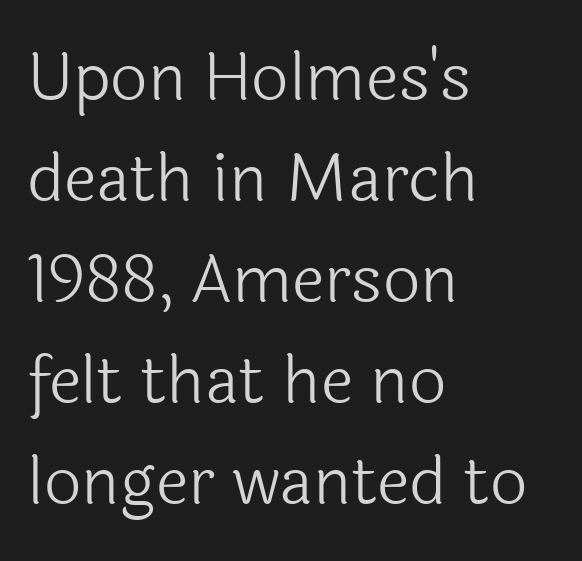
Q: Is the text bold? A: No.
Q: Is the text italic (slanted)? A: No, it is upright.
Q: Is the typeface a serif or a sans-serif typeface? A: Sans-serif.
Q: Is the text underlined? A: No.
Q: How is the paragraph aligned? A: Left-aligned.
Q: Is the spacing between letters normal or unusually wide? A: Normal.
Q: Is the spacing between lines tight, normal or loose? A: Normal.
Q: Width (condensed, normal, or wide)? A: Normal.
Q: x-height? A: Medium.
Q: Monospaced? A: No.
